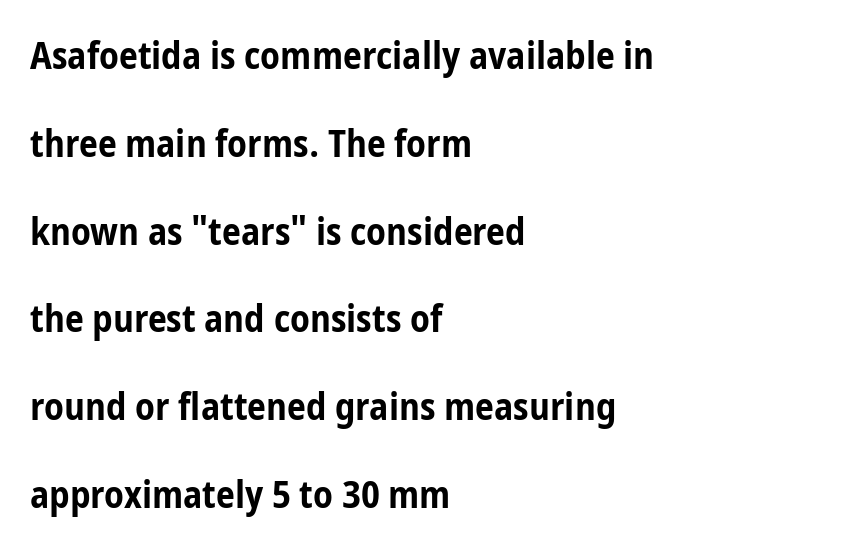
Q: Is the text bold? A: Yes.
Q: Is the text italic (slanted)? A: No, it is upright.
Q: Is the typeface a serif or a sans-serif typeface? A: Sans-serif.
Q: Is the text underlined? A: No.
Q: How is the paragraph aligned? A: Left-aligned.
Q: Is the spacing between letters normal or unusually wide? A: Normal.
Q: Is the spacing between lines tight, normal or loose? A: Loose.
Q: Width (condensed, normal, or wide)? A: Condensed.
Q: Stroke contrast? A: Low.
Q: x-height? A: Medium.
Q: Monospaced? A: No.
